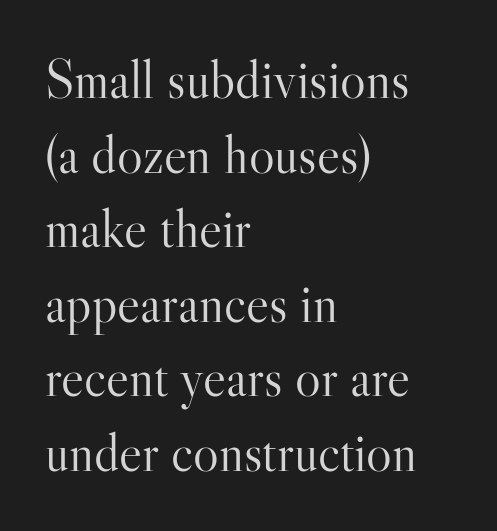
Q: Is the text bold? A: No.
Q: Is the text italic (slanted)? A: No, it is upright.
Q: Is the typeface a serif or a sans-serif typeface? A: Serif.
Q: Is the text underlined? A: No.
Q: How is the paragraph aligned? A: Left-aligned.
Q: Is the spacing between letters normal or unusually wide? A: Normal.
Q: Is the spacing between lines tight, normal or loose? A: Normal.
Q: Width (condensed, normal, or wide)? A: Normal.
Q: Stroke contrast? A: High.
Q: x-height? A: Small.
Q: Monospaced? A: No.
